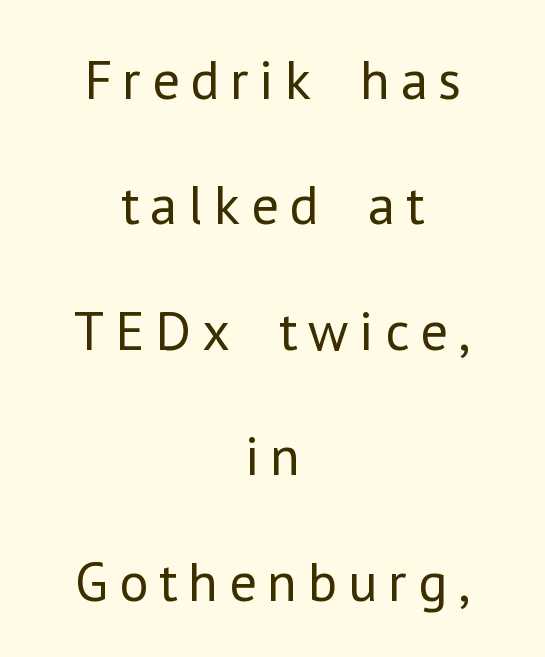
The weight tops out at a normal text grade. Glance below the letters and you will spot only blank space. Style check: upright. The designer went with a sans here, leaving each stem footless.
